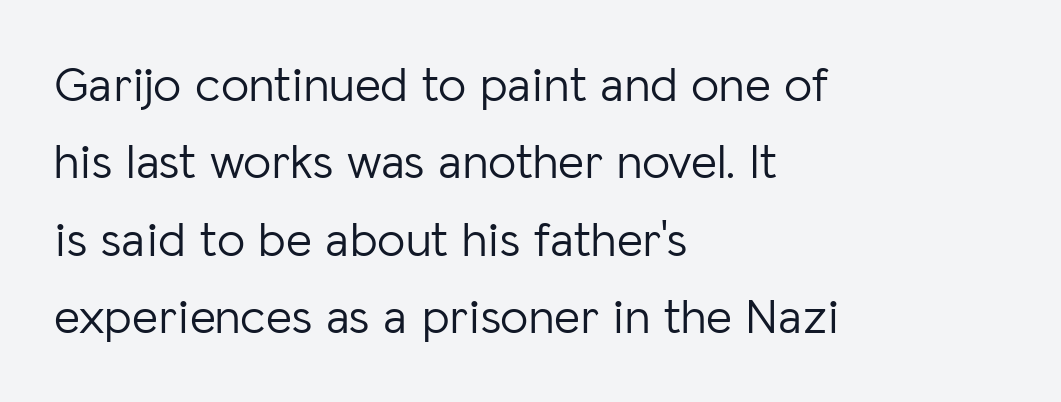
{"serif": "no", "italic": "no", "bold": "no", "weight": "light", "width": "normal", "stroke_contrast": "low", "x_height": "medium", "monospaced": "no", "underline": "no", "align": "left", "line_spacing": "normal", "line_spacing_ratio": 1.55, "letter_spacing": "normal", "letter_spacing_em": 0.0, "glyph_px": 50}
